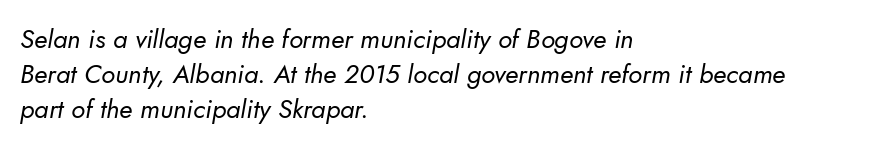
The gap between lines stays unmarked. Words appear dense and cohesive because spacing is normal. Is there much room between lines? A standard amount, neither cramped nor airy. The rag falls on the right side of this text block. Vertical stems look standard width or narrower in stroke.
